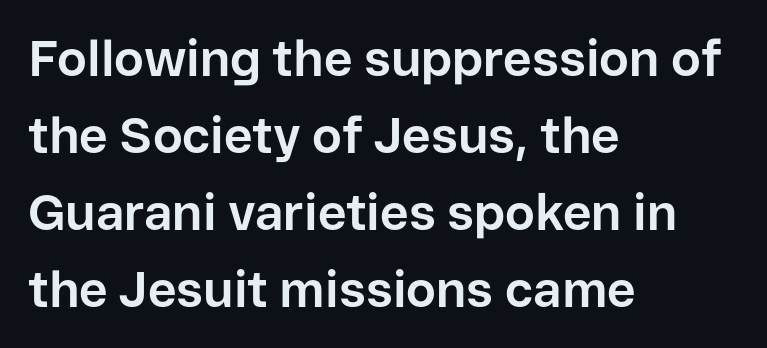
Q: Is the text bold? A: Yes.
Q: Is the text italic (slanted)? A: No, it is upright.
Q: Is the typeface a serif or a sans-serif typeface? A: Sans-serif.
Q: Is the text underlined? A: No.
Q: How is the paragraph aligned? A: Left-aligned.
Q: Is the spacing between letters normal or unusually wide? A: Normal.
Q: Is the spacing between lines tight, normal or loose? A: Normal.
Q: Width (condensed, normal, or wide)? A: Normal.
Q: Stroke contrast? A: Low.
Q: x-height? A: Medium.
Q: Monospaced? A: No.
